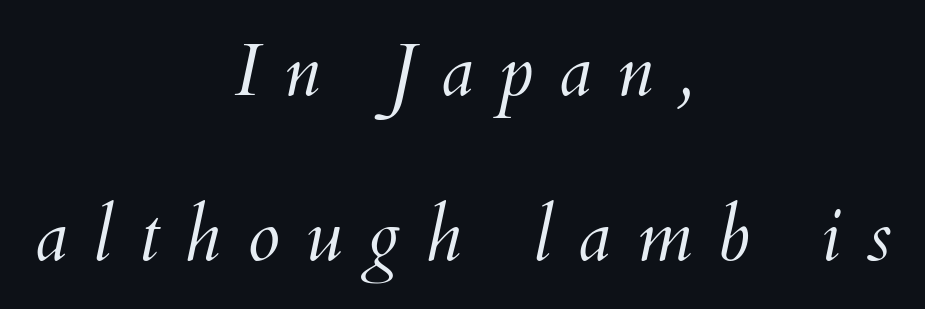
Q: Is the text bold? A: No.
Q: Is the text italic (slanted)? A: Yes, it leans right by about 12 degrees.
Q: Is the text underlined? A: No.
Q: How is the paragraph aligned? A: Centered.
Q: Is the spacing between letters normal or unusually wide? A: Unusually wide.
Q: Is the spacing between lines tight, normal or loose? A: Loose.
Q: Width (condensed, normal, or wide)? A: Normal.
Q: Stroke contrast? A: Medium.
Q: x-height? A: Small.
Q: Monospaced? A: No.
